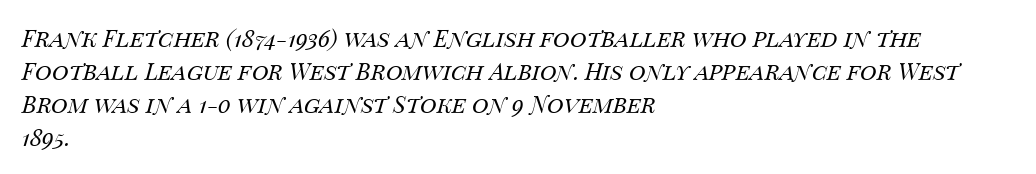
Q: Is the text bold? A: No.
Q: Is the text italic (slanted)? A: Yes, it leans right by about 14 degrees.
Q: Is the text underlined? A: No.
Q: How is the paragraph aligned? A: Left-aligned.
Q: Is the spacing between letters normal or unusually wide? A: Normal.
Q: Is the spacing between lines tight, normal or loose? A: Normal.
